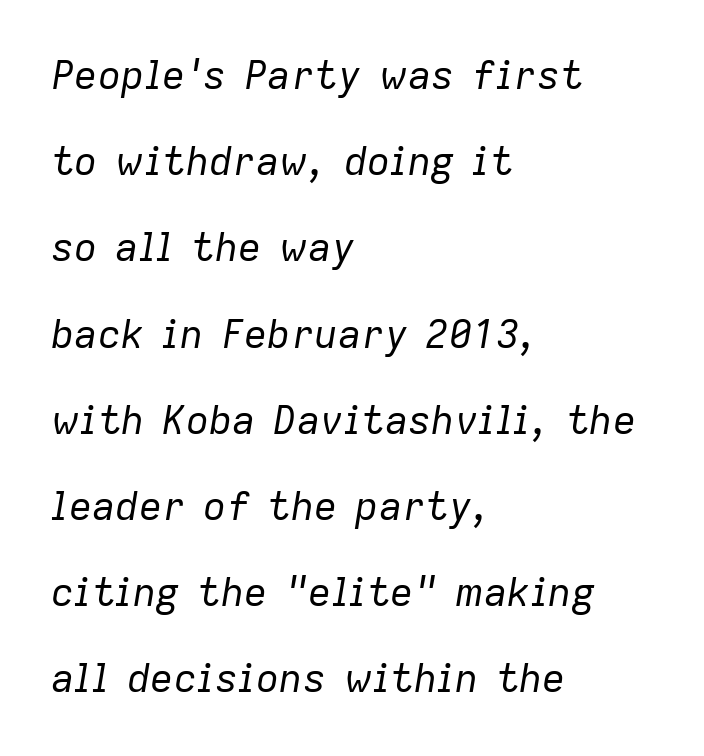
Q: Is the text bold? A: No.
Q: Is the text italic (slanted)? A: Yes, it leans right by about 9 degrees.
Q: Is the text underlined? A: No.
Q: How is the paragraph aligned? A: Left-aligned.
Q: Is the spacing between letters normal or unusually wide? A: Normal.
Q: Is the spacing between lines tight, normal or loose? A: Loose.
Q: Width (condensed, normal, or wide)? A: Normal.
Q: Stroke contrast? A: Low.
Q: x-height? A: Medium.
Q: Monospaced? A: No.
